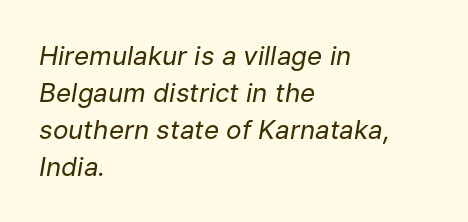
Q: Is the text bold? A: No.
Q: Is the text italic (slanted)? A: Yes, it leans right by about 9 degrees.
Q: Is the text underlined? A: No.
Q: How is the paragraph aligned? A: Left-aligned.
Q: Is the spacing between letters normal or unusually wide? A: Normal.
Q: Is the spacing between lines tight, normal or loose? A: Normal.
